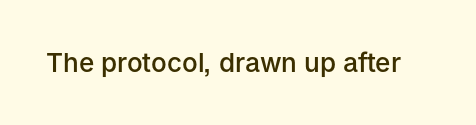
Q: Is the text bold? A: Semi-bold.
Q: Is the text italic (slanted)? A: No, it is upright.
Q: Is the text underlined? A: No.
Q: Is the spacing between letters normal or unusually wide? A: Normal.
